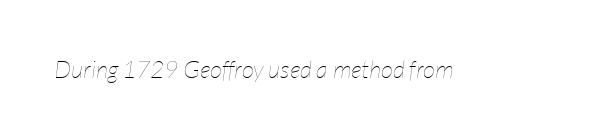
The image shows 24 px text type, italic (leaning right); set normal letter spacing, not underlined.
